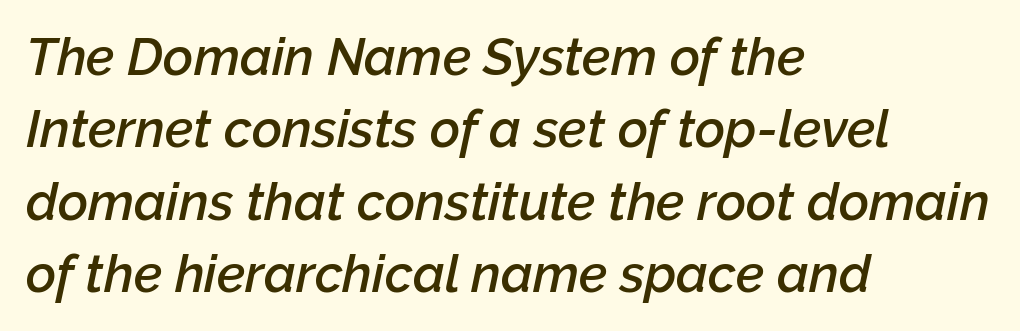
The image shows 52 px semibold type, italic (leaning right); set left-aligned, normal line spacing (1.39x), normal letter spacing, not underlined; low stroke contrast and a medium x-height.
